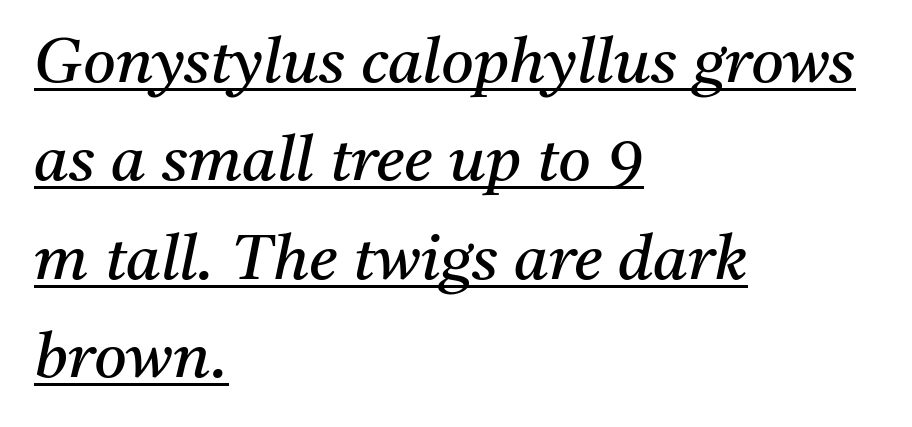
{"serif": "yes", "italic": "yes", "lean": "right", "slant_degrees": 11, "bold": "no", "weight": "regular", "width": "normal", "stroke_contrast": "medium", "x_height": "medium", "monospaced": "no", "underline": "yes", "align": "left", "line_spacing": "normal", "line_spacing_ratio": 1.56, "letter_spacing": "normal", "letter_spacing_em": 0.0, "glyph_px": 63}
